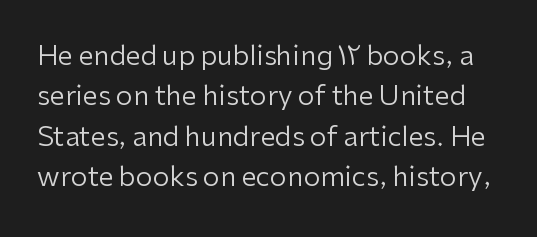
Q: Is the text bold? A: No.
Q: Is the text italic (slanted)? A: No, it is upright.
Q: Is the text underlined? A: No.
Q: Is the spacing between letters normal or unusually wide? A: Normal.
Q: Is the spacing between lines tight, normal or loose? A: Normal.
